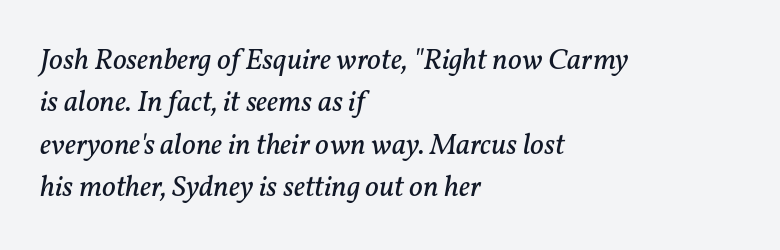
The image shows 30 px regular-weight serif type, italic (leaning right); set left-aligned, normal line spacing (1.41x), normal letter spacing, not underlined; low stroke contrast and a medium x-height.
